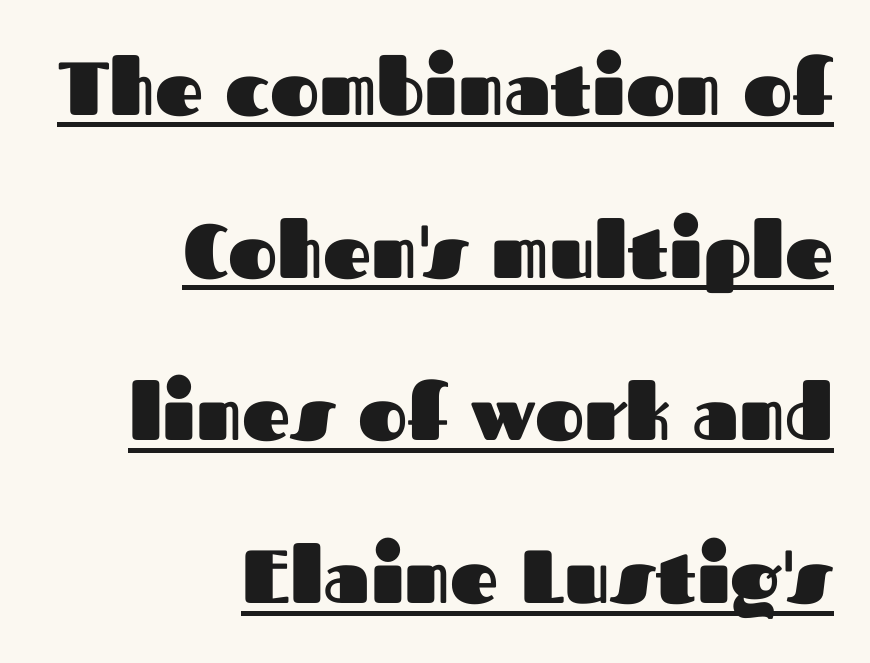
{"serif": "no", "italic": "no", "bold": "yes", "weight": "heavy", "width": "normal", "stroke_contrast": "medium", "x_height": "medium", "monospaced": "no", "underline": "yes", "align": "right", "line_spacing": "loose", "line_spacing_ratio": 2.17, "letter_spacing": "normal", "letter_spacing_em": 0.0, "glyph_px": 75}
